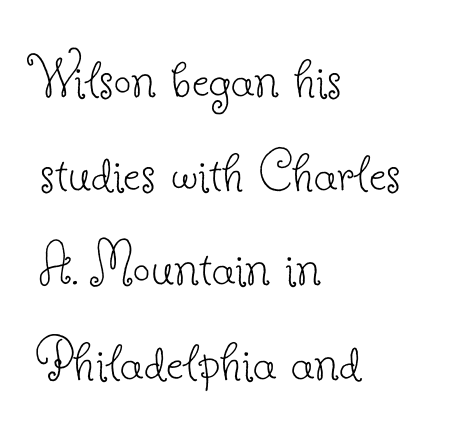
Q: Is the text bold? A: No.
Q: Is the text italic (slanted)? A: No, it is upright.
Q: Is the typeface a serif or a sans-serif typeface? A: Serif.
Q: Is the text underlined? A: No.
Q: How is the paragraph aligned? A: Left-aligned.
Q: Is the spacing between letters normal or unusually wide? A: Normal.
Q: Is the spacing between lines tight, normal or loose? A: Normal.
Q: Width (condensed, normal, or wide)? A: Normal.
Q: Stroke contrast? A: Low.
Q: x-height? A: Small.
Q: Monospaced? A: No.
